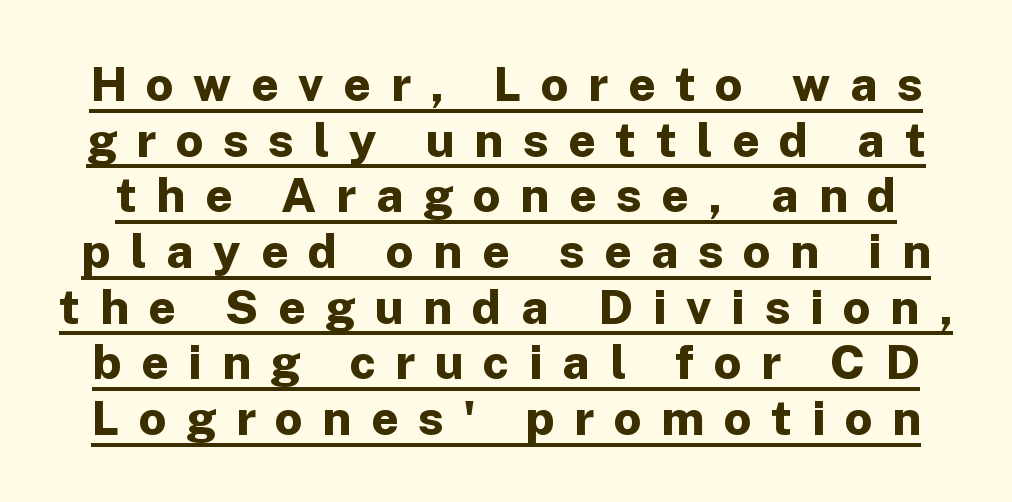
Q: Is the text bold? A: Yes.
Q: Is the text italic (slanted)? A: No, it is upright.
Q: Is the typeface a serif or a sans-serif typeface? A: Sans-serif.
Q: Is the text underlined? A: Yes.
Q: Is the spacing between letters normal or unusually wide? A: Unusually wide.
Q: Width (condensed, normal, or wide)? A: Normal.
Q: Stroke contrast? A: Low.
Q: x-height? A: Medium.
Q: Monospaced? A: No.
